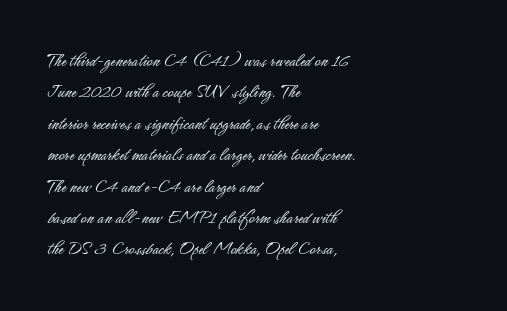
The image shows 20 px text type; set left-aligned, normal line spacing (1.57x), normal letter spacing, not underlined.
